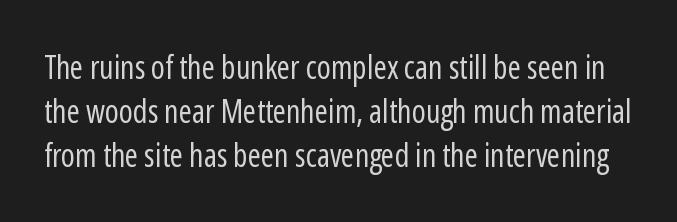
Q: Is the text bold? A: No.
Q: Is the text italic (slanted)? A: No, it is upright.
Q: Is the typeface a serif or a sans-serif typeface? A: Sans-serif.
Q: Is the text underlined? A: No.
Q: Is the spacing between letters normal or unusually wide? A: Normal.
Q: Is the spacing between lines tight, normal or loose? A: Normal.
Q: Width (condensed, normal, or wide)? A: Condensed.
Q: Stroke contrast? A: Low.
Q: x-height? A: Medium.
Q: Monospaced? A: No.
